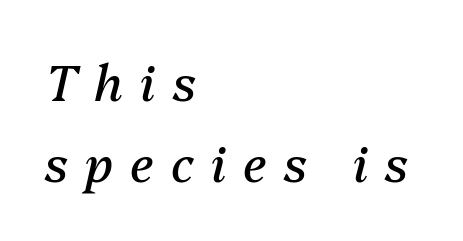
{"italic": "yes", "lean": "right", "slant_degrees": 13, "bold": "no", "weight": "regular", "width": "normal", "stroke_contrast": "medium", "x_height": "medium", "monospaced": "no", "underline": "no", "align": "left", "line_spacing": "normal", "line_spacing_ratio": 1.66, "letter_spacing": "wide", "letter_spacing_em": 0.35, "glyph_px": 49}
